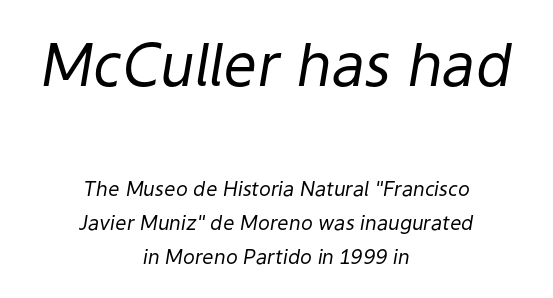
Character size in the leading block exceeds that of the trailing block. Note the varied advance widths — an 'i' is clearly narrower than an 'm'. Nobody drew a line under any word here. Stroke mass is kept to a normal reading level or below. The rag falls on both sides of this text block equally.
